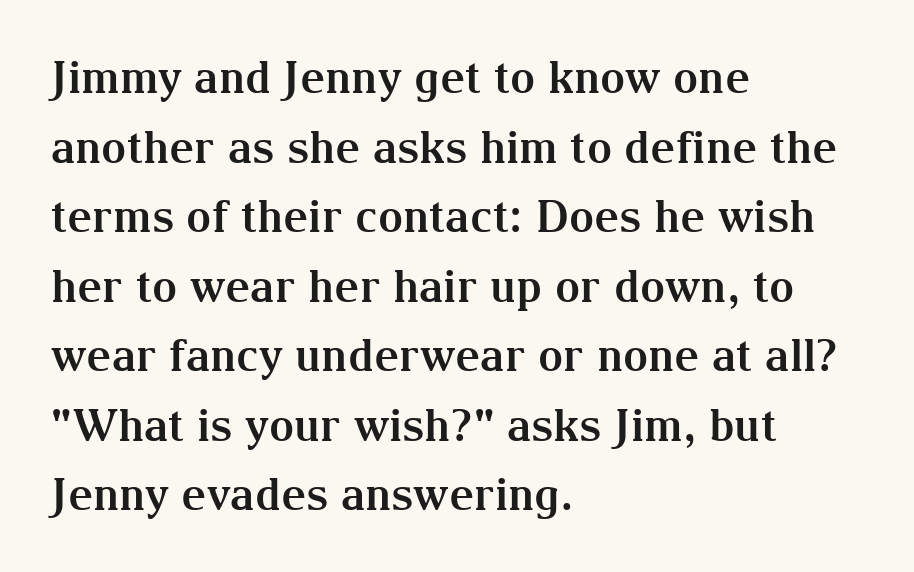
{"serif": "yes", "italic": "no", "bold": "yes", "weight": "bold", "width": "normal", "stroke_contrast": "medium", "x_height": "medium", "monospaced": "no", "underline": "no", "align": "left", "line_spacing": "normal", "line_spacing_ratio": 1.58, "letter_spacing": "normal", "letter_spacing_em": 0.0, "glyph_px": 44}
